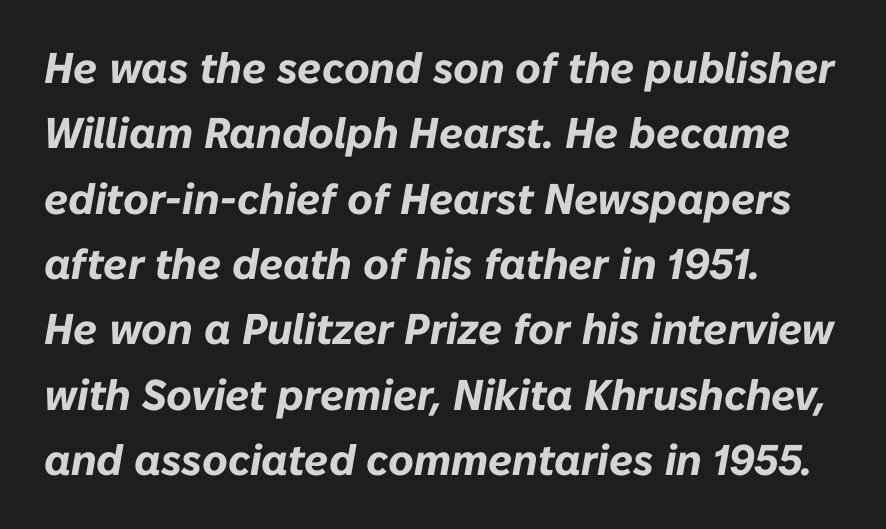
{"italic": "yes", "lean": "right", "slant_degrees": 10, "bold": "yes", "weight": "bold", "width": "normal", "stroke_contrast": "low", "x_height": "medium", "monospaced": "no", "underline": "no", "align": "left", "line_spacing": "normal", "line_spacing_ratio": 1.52, "letter_spacing": "normal", "letter_spacing_em": 0.0, "glyph_px": 43}
